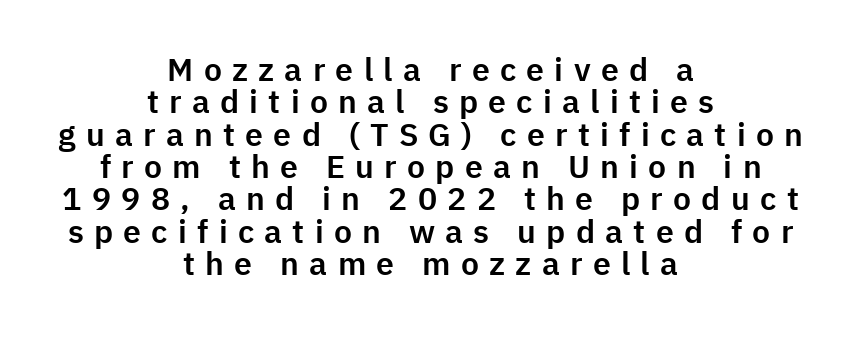
Rule under the text: the space is simply empty. A typesetter would label this face a sans. Is there any slant? The stems are plumb. Spacing verdict: proportional, widths tailored to each character. There is plenty of visible air inserted between adjacent glyphs.
